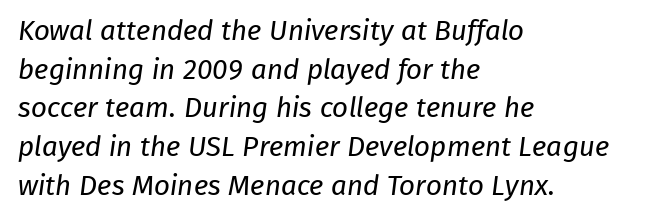
Descender tails drop into unmarked territory. Is this a fixed-width face? No — the glyphs have proportional, varying widths. The horizontal fit of the characters is conventional and even. Typeset ragged right — the left edge is the straight one. Summary of vertical rhythm: regular, with standard interline spacing. Look at the bottom of the vertical strokes: they stop flat, with no serifs.
